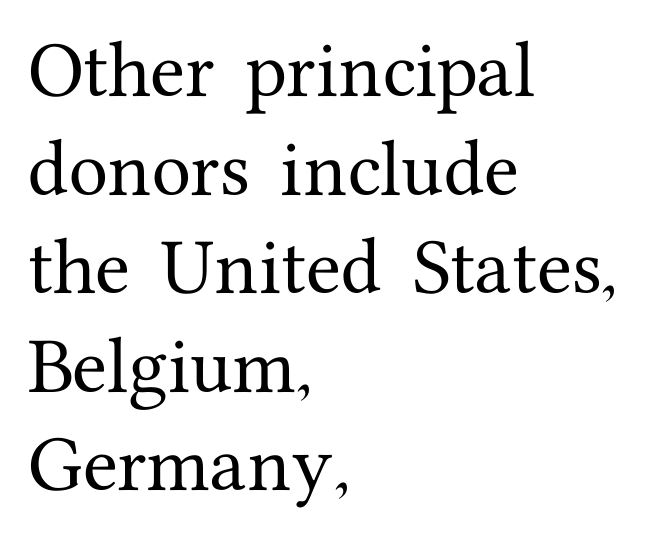
The image shows 64 px serif type, upright; set left-aligned, normal line spacing (1.54x), normal letter spacing, not underlined; medium stroke contrast and a medium x-height.
